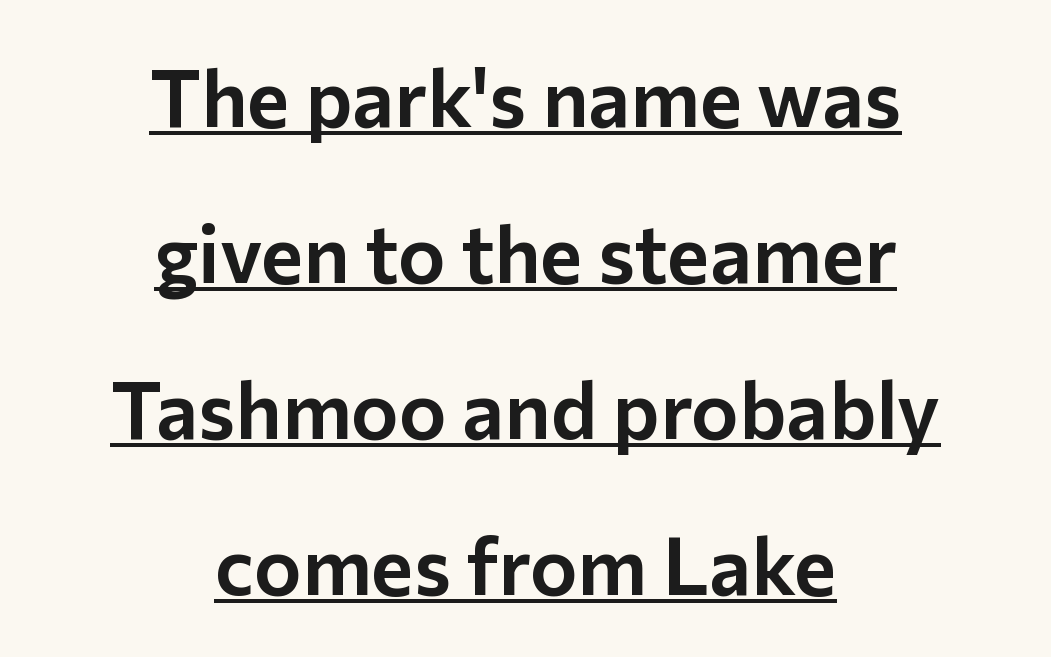
Q: Is the text italic (slanted)? A: No, it is upright.
Q: Is the typeface a serif or a sans-serif typeface? A: Sans-serif.
Q: Is the text underlined? A: Yes.
Q: How is the paragraph aligned? A: Centered.
Q: Is the spacing between letters normal or unusually wide? A: Normal.
Q: Is the spacing between lines tight, normal or loose? A: Loose.
Q: Width (condensed, normal, or wide)? A: Normal.
Q: Stroke contrast? A: Low.
Q: x-height? A: Medium.
Q: Monospaced? A: No.
